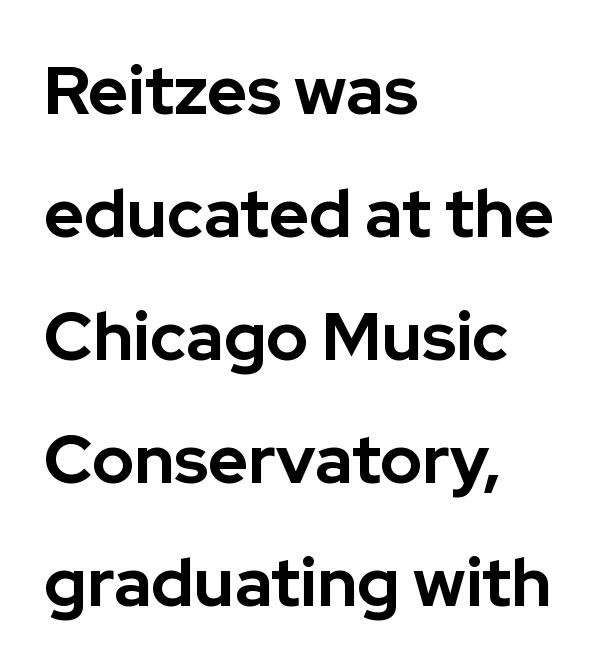
Each letter keeps its own natural width here, so spacing adapts to shape. Stroke terminals: plain, sans-serif. These words are printed bold, with thick strokes throughout. Posture: straight, roman, zero tilt. Glance below the letters and you will spot only blank space.
